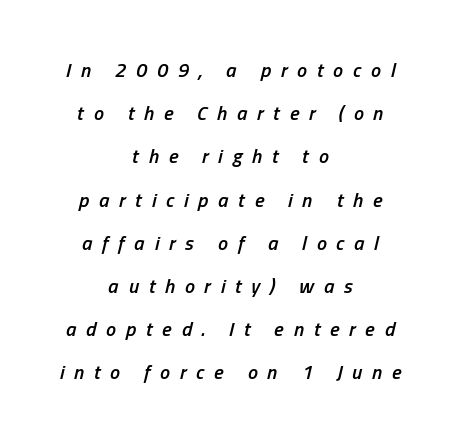
Q: Is the text bold? A: Semi-bold.
Q: Is the text italic (slanted)? A: Yes, it leans right by about 13 degrees.
Q: Is the text underlined? A: No.
Q: How is the paragraph aligned? A: Centered.
Q: Is the spacing between letters normal or unusually wide? A: Unusually wide.
Q: Is the spacing between lines tight, normal or loose? A: Loose.
